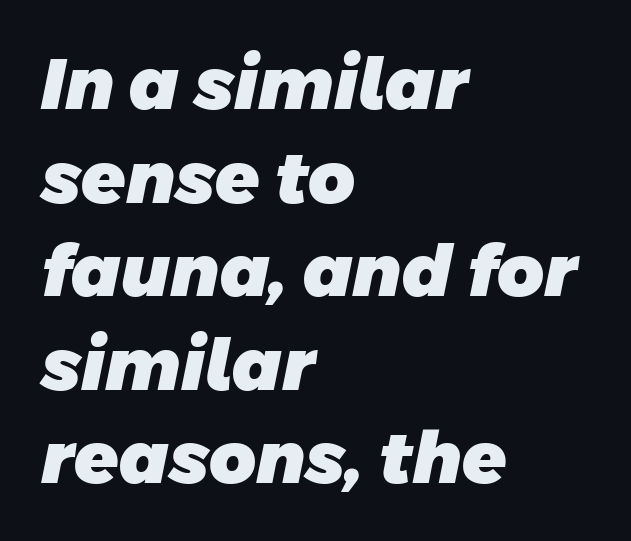
The image shows 72 px heavy sans-serif type; set left-aligned, normal line spacing (1.3x), normal letter spacing, not underlined; low stroke contrast and a large x-height.
